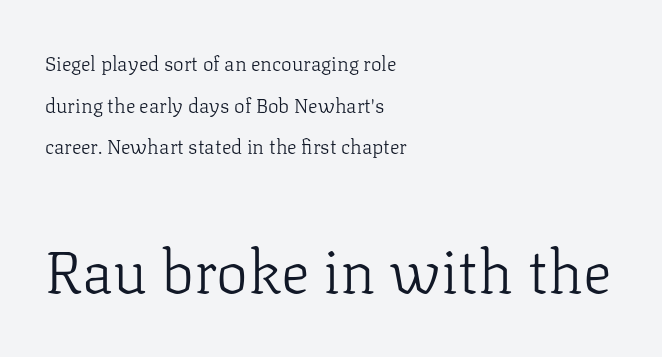
The face used here is rendered with its standard letterfit. Think of a printed novel: that variable character pitch is what you see here. You get the small type first, then a jump to larger type. The passage shown is not bold in any degree. All the whitespace from short lines collects on the right. Each row of text sits above clean, open space.
